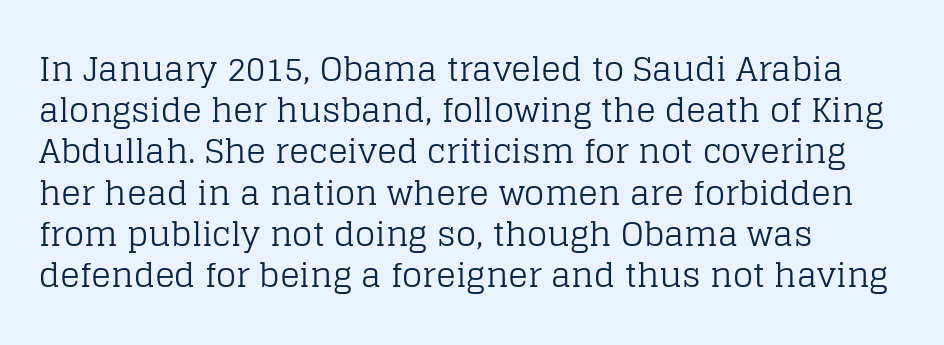
The image shows 33 px regular-weight serif type, upright; set left-aligned, normal line spacing (1.25x), normal letter spacing, not underlined; low stroke contrast and a large x-height.
